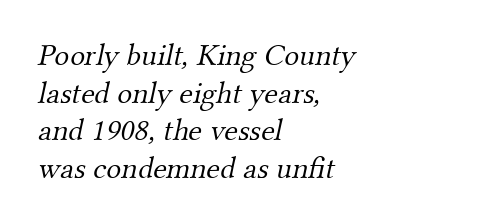
Q: Is the text bold? A: No.
Q: Is the typeface a serif or a sans-serif typeface? A: Serif.
Q: Is the text underlined? A: No.
Q: How is the paragraph aligned? A: Left-aligned.
Q: Is the spacing between letters normal or unusually wide? A: Normal.
Q: Width (condensed, normal, or wide)? A: Normal.
Q: Stroke contrast? A: Medium.
Q: x-height? A: Small.
Q: Monospaced? A: No.
